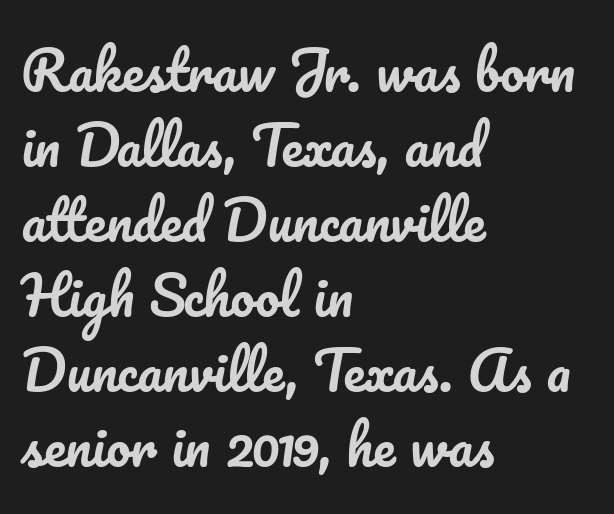
The image shows 54 px text type; set left-aligned, normal line spacing (1.39x), normal letter spacing, not underlined; low stroke contrast and a small x-height.
